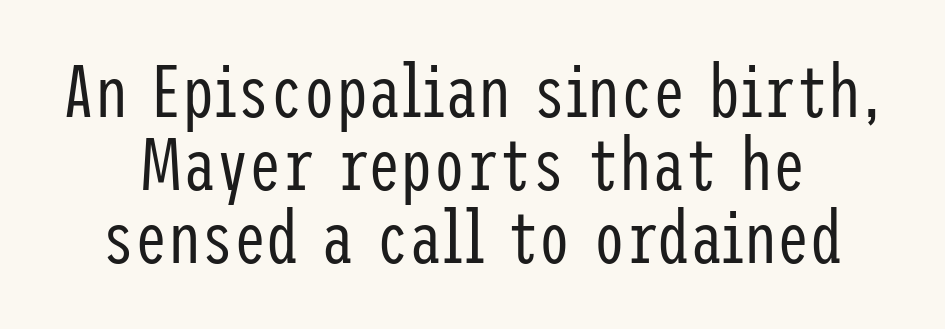
{"serif": "no", "italic": "no", "bold": "no", "weight": "regular", "width": "condensed", "stroke_contrast": "low", "x_height": "medium", "underline": "no", "line_spacing": "tight", "line_spacing_ratio": 1.0, "letter_spacing": "normal", "letter_spacing_em": 0.0, "glyph_px": 73}
